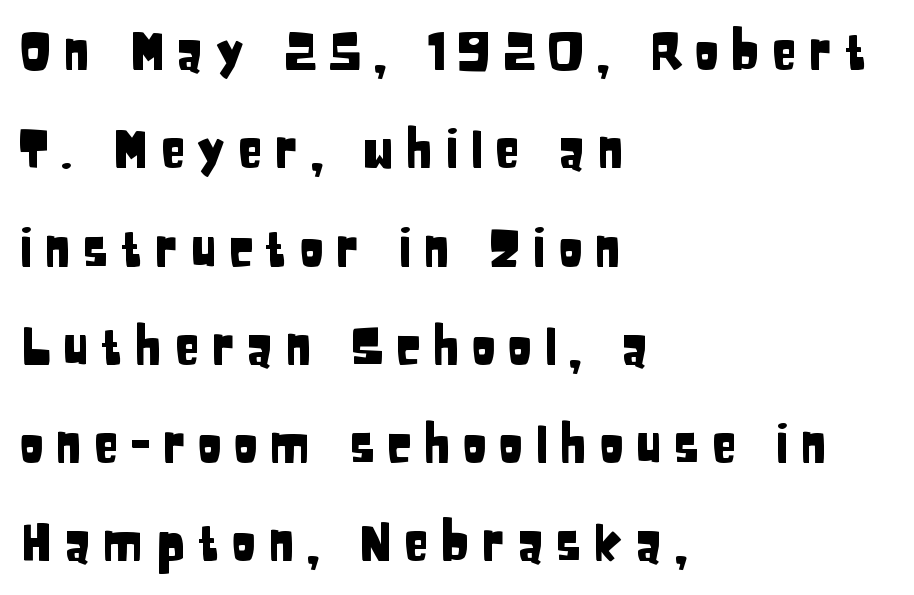
{"serif": "no", "italic": "no", "width": "condensed", "stroke_contrast": "low", "x_height": "large", "monospaced": "no", "underline": "no", "align": "left", "line_spacing_ratio": 1.89, "letter_spacing": "wide", "letter_spacing_em": 0.22, "glyph_px": 52}
